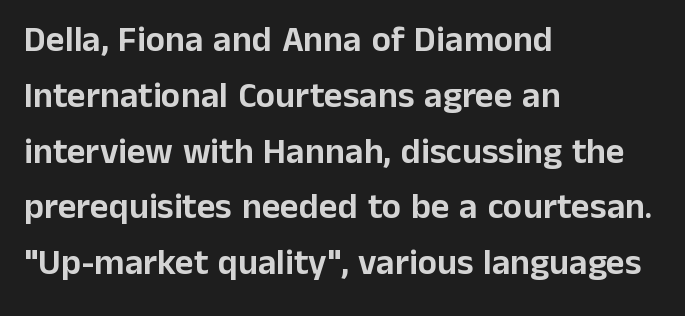
{"serif": "no", "italic": "no", "width": "normal", "stroke_contrast": "low", "x_height": "medium", "monospaced": "no", "underline": "no", "align": "left", "line_spacing": "normal", "line_spacing_ratio": 1.55, "letter_spacing": "normal", "letter_spacing_em": 0.0, "glyph_px": 36}
